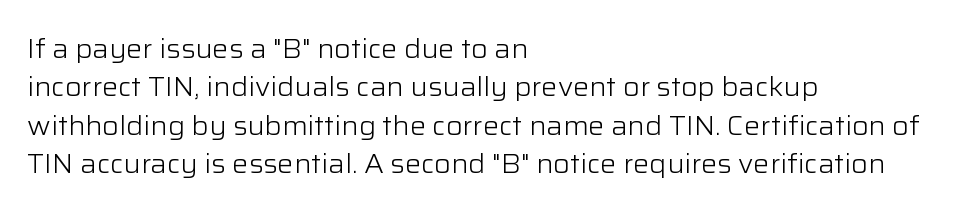
{"italic": "no", "bold": "no", "underline": "no", "align": "left", "line_spacing": "normal", "line_spacing_ratio": 1.42, "letter_spacing": "normal", "letter_spacing_em": 0.0, "glyph_px": 27}
